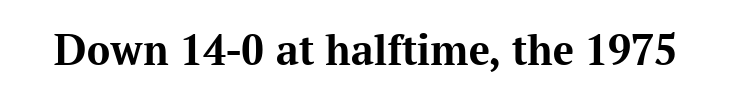
{"serif": "yes", "italic": "no", "bold": "yes", "weight": "bold", "width": "normal", "stroke_contrast": "medium", "x_height": "medium", "monospaced": "no", "underline": "no", "letter_spacing": "normal", "letter_spacing_em": 0.0, "glyph_px": 46}
